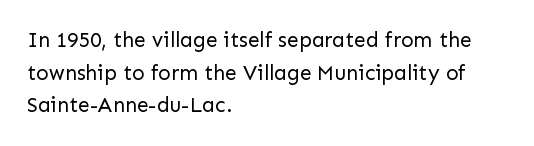
The axis of the letterforms is exactly vertical. Here the glyphs are tracked normally, forming tight word shapes. Descenders hang freely into open space. Line beginnings align vertically; line endings do not. The rows are spaced the way most documents space them.
